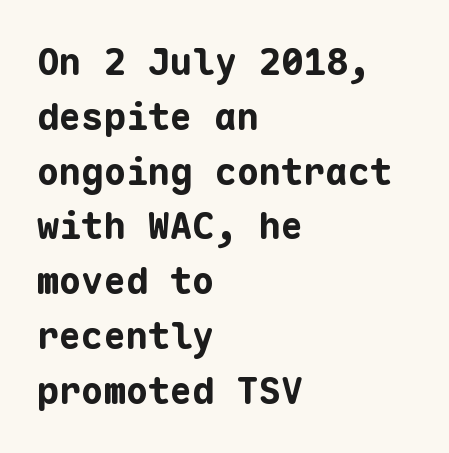
{"serif": "no", "italic": "no", "bold": "yes", "weight": "bold", "width": "normal", "stroke_contrast": "low", "x_height": "medium", "monospaced": "yes", "underline": "no", "align": "left", "line_spacing": "normal", "line_spacing_ratio": 1.48, "letter_spacing": "normal", "letter_spacing_em": 0.0, "glyph_px": 37}
